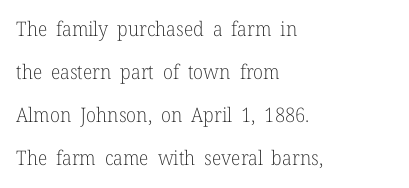
Notice the wide empty band between every row — that's loose leading. Tracking here is standard; glyphs follow each other at the usual distance. Is the block centered? No — it sits flush against the left margin. The area under the type is left untouched. Is the stroke heavy? The answer is a plain regular-or-lighter. A roman cut, with each character standing at attention.
